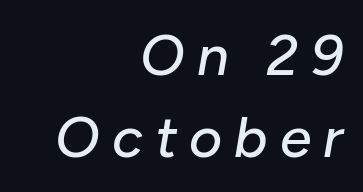
{"italic": "yes", "lean": "right", "slant_degrees": 10, "width": "normal", "stroke_contrast": "low", "x_height": "medium", "monospaced": "no", "underline": "no", "align": "right", "line_spacing": "normal", "line_spacing_ratio": 1.43, "letter_spacing": "wide", "letter_spacing_em": 0.21, "glyph_px": 57}
